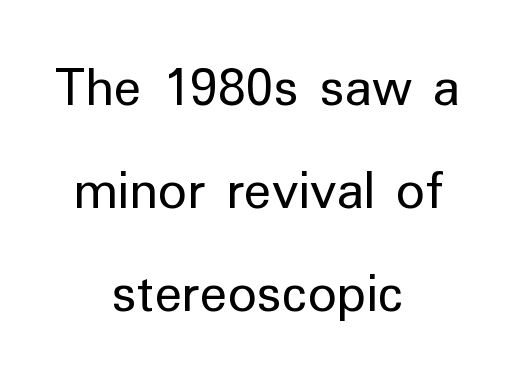
{"serif": "no", "italic": "no", "bold": "no", "weight": "regular", "width": "normal", "stroke_contrast": "low", "x_height": "medium", "monospaced": "no", "underline": "no", "align": "center", "line_spacing_ratio": 1.81, "letter_spacing": "normal", "letter_spacing_em": 0.0, "glyph_px": 57}
